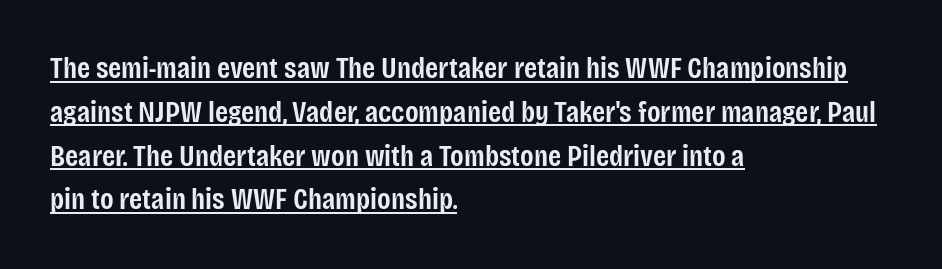
The letters carry no serifs — their stems end cleanly without finishing strokes. Summary of weight: moderately heavy, a semibold. Underlined type. This sample has the flowing, uneven cadence of proportional lettering.
